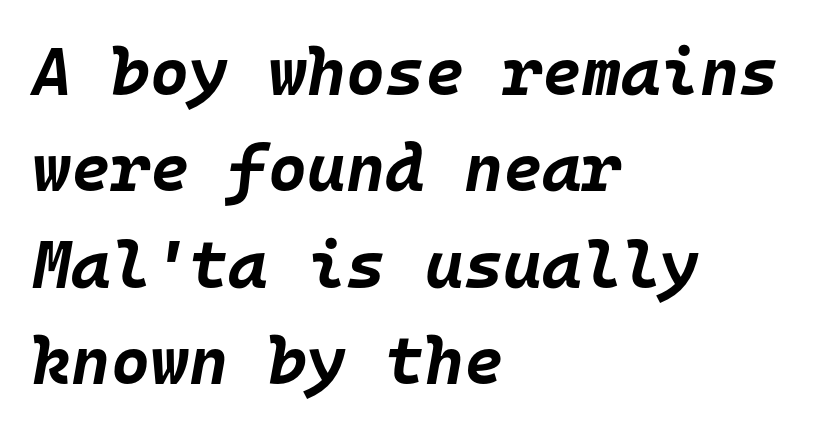
{"italic": "yes", "lean": "right", "slant_degrees": 10, "bold": "yes", "weight": "bold", "width": "normal", "stroke_contrast": "low", "x_height": "large", "monospaced": "yes", "underline": "no", "align": "left", "line_spacing": "normal", "line_spacing_ratio": 1.44, "letter_spacing": "normal", "letter_spacing_em": 0.0, "glyph_px": 67}
